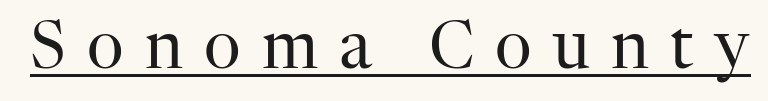
{"serif": "yes", "italic": "no", "bold": "no", "weight": "regular", "width": "normal", "stroke_contrast": "high", "x_height": "medium", "monospaced": "no", "underline": "yes", "letter_spacing": "wide", "letter_spacing_em": 0.33, "glyph_px": 64}
